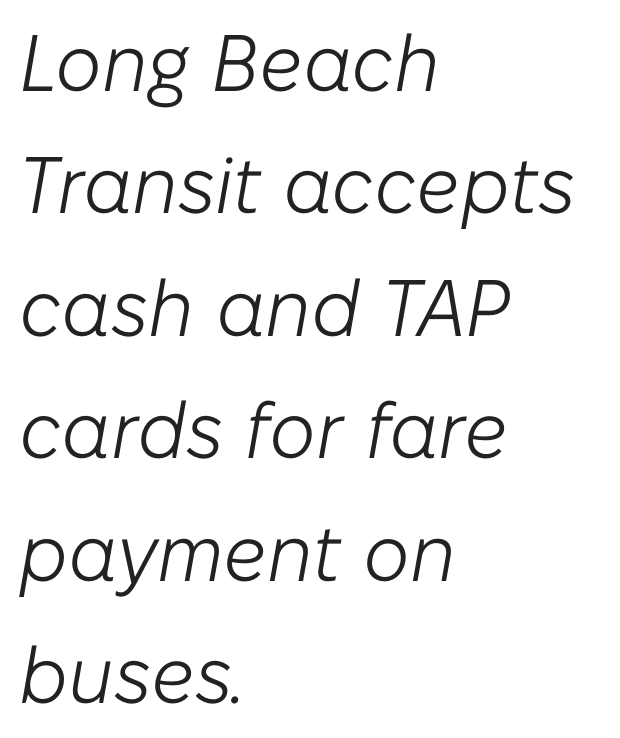
No heavy texture on the line: the type isn't bold. Characters are canted at an angle relative to the baseline's perpendicular. These lines are set flush left with a ragged right edge. Summary of vertical rhythm: regular, with standard interline spacing. The gap between lines stays unmarked.
